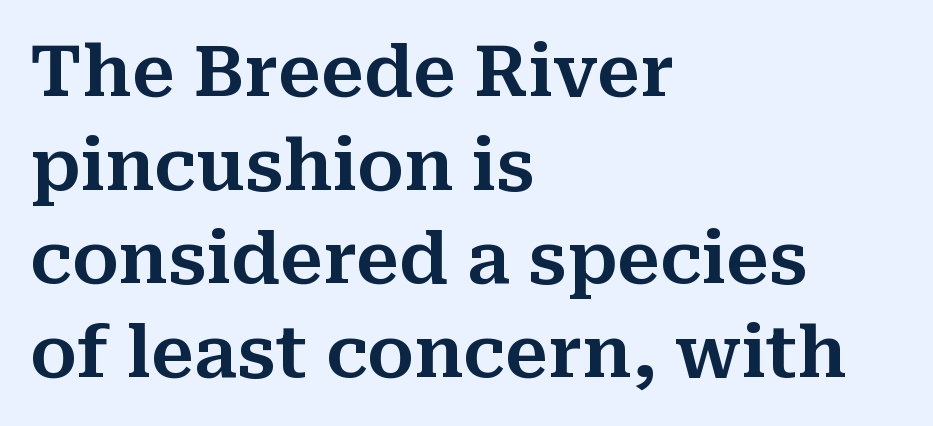
The image shows 71 px serif type, upright; set left-aligned, normal line spacing (1.32x), normal letter spacing, not underlined; medium stroke contrast and a medium x-height.
